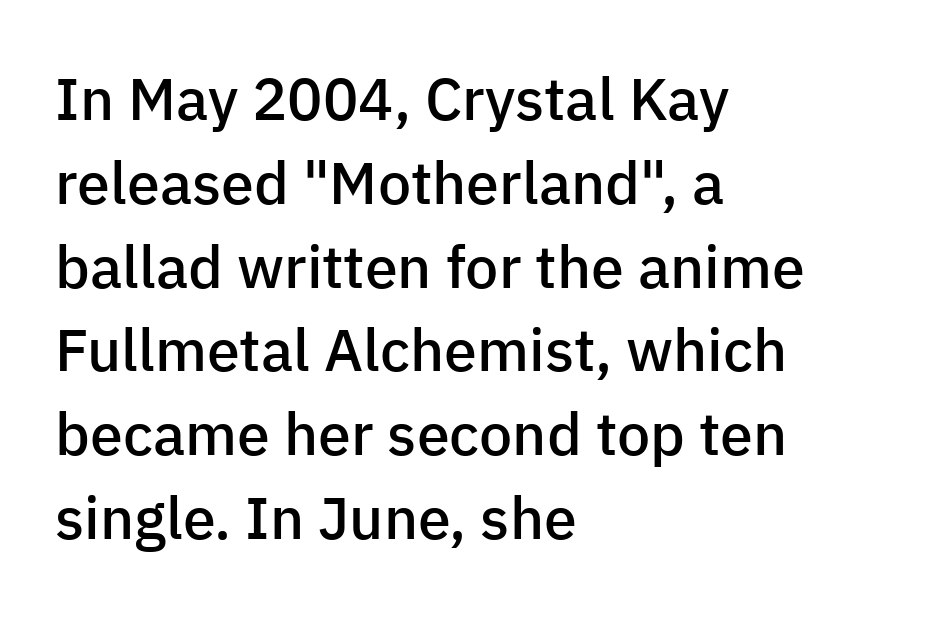
{"serif": "no", "italic": "no", "bold": "semi", "weight": "semibold", "width": "normal", "stroke_contrast": "low", "x_height": "medium", "monospaced": "no", "underline": "no", "align": "left", "line_spacing": "normal", "line_spacing_ratio": 1.42, "letter_spacing": "normal", "letter_spacing_em": 0.0, "glyph_px": 59}
